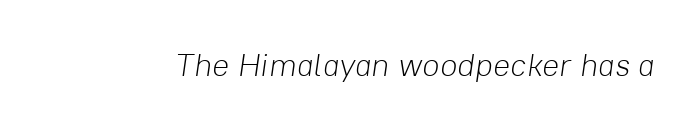
Q: Is the text bold? A: No.
Q: Is the text italic (slanted)? A: Yes, it leans right by about 8 degrees.
Q: Is the text underlined? A: No.
Q: Is the spacing between letters normal or unusually wide? A: Normal.
Q: Width (condensed, normal, or wide)? A: Normal.
Q: Stroke contrast? A: Low.
Q: x-height? A: Medium.
Q: Monospaced? A: No.
